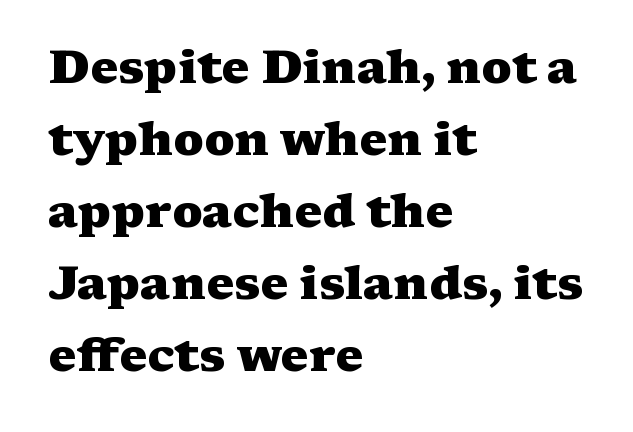
The image shows 47 px heavy, wide serif type, upright; set left-aligned, normal line spacing (1.53x), normal letter spacing, not underlined; medium stroke contrast and a medium x-height.
